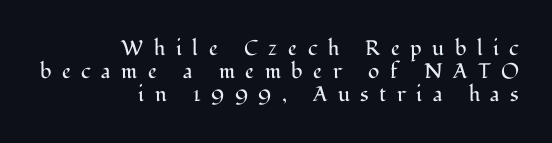
The image shows 21 px text type, upright; set right-aligned, tight line spacing (1.1x), unusually wide letter spacing (+0.5 em), not underlined.
